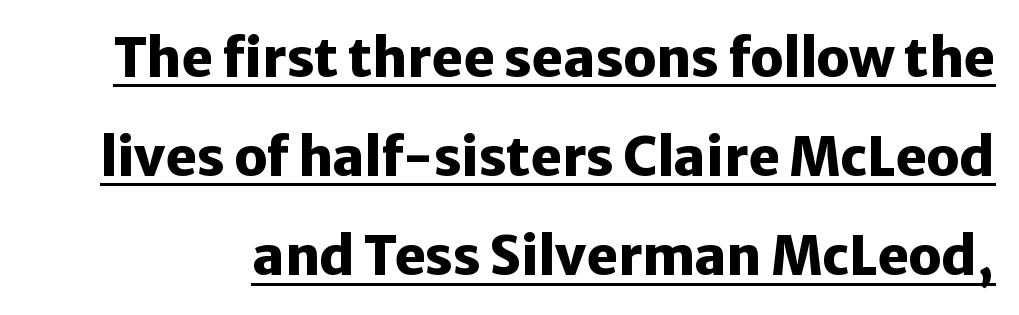
Q: Is the text bold? A: Yes.
Q: Is the text italic (slanted)? A: No, it is upright.
Q: Is the typeface a serif or a sans-serif typeface? A: Sans-serif.
Q: Is the text underlined? A: Yes.
Q: Is the spacing between letters normal or unusually wide? A: Normal.
Q: Width (condensed, normal, or wide)? A: Normal.
Q: Stroke contrast? A: Low.
Q: x-height? A: Medium.
Q: Monospaced? A: No.
